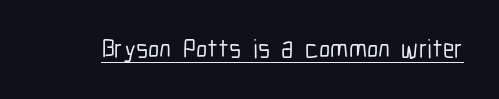
The image shows 26 px text type, upright; set normal letter spacing, underlined.
